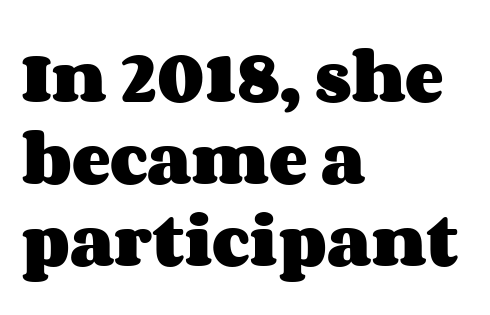
The image shows 58 px heavy, wide type, upright; set left-aligned, normal line spacing (1.41x), normal letter spacing, not underlined; medium stroke contrast and a large x-height.
